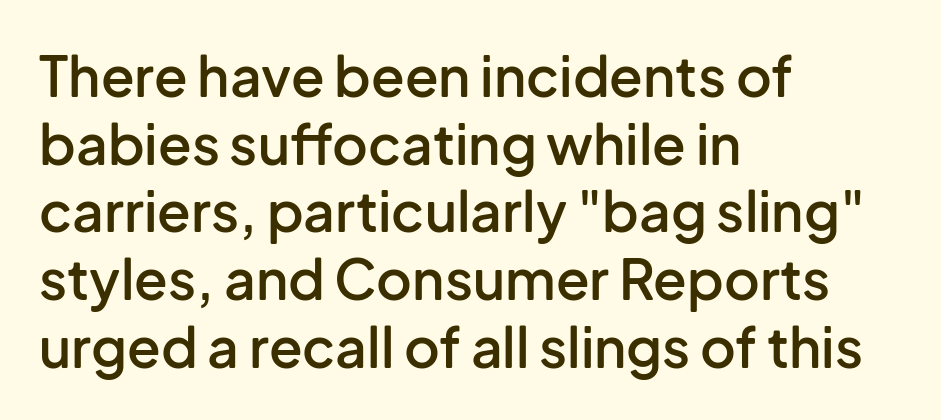
{"serif": "no", "italic": "no", "bold": "semi", "weight": "semibold", "width": "normal", "stroke_contrast": "low", "x_height": "medium", "monospaced": "no", "underline": "no", "align": "left", "line_spacing_ratio": 1.23, "letter_spacing": "normal", "letter_spacing_em": 0.0, "glyph_px": 55}
